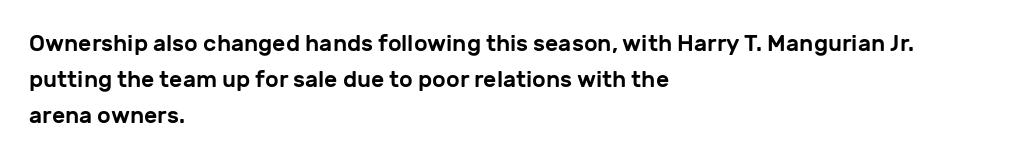
The image shows 23 px text type, upright; set left-aligned, normal line spacing (1.56x), normal letter spacing, not underlined.
